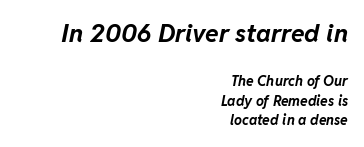
Q: Is the text bold? A: Yes.
Q: Is the text italic (slanted)? A: Yes, it leans right by about 11 degrees.
Q: Is the text underlined? A: No.
Q: How is the paragraph aligned? A: Right-aligned.
Q: Is the spacing between letters normal or unusually wide? A: Normal.
Q: Is the spacing between lines tight, normal or loose? A: Normal.
Q: Which block of text is set in a larger size, the first (top) or the second (bottom)? A: The first (top) one.
